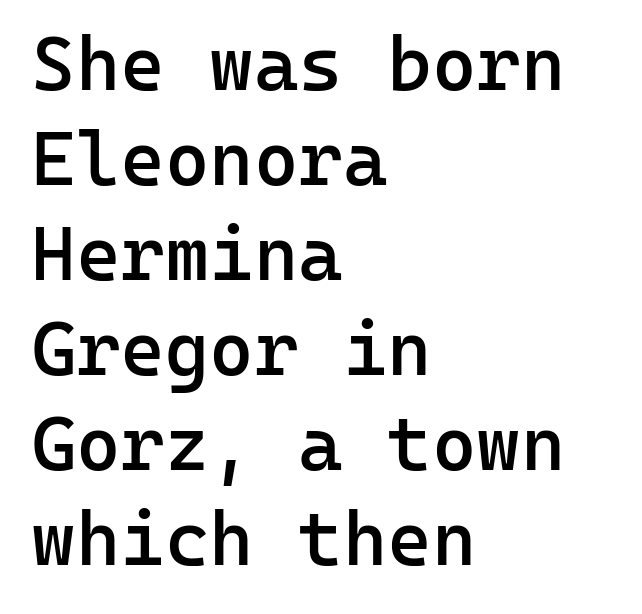
Q: Is the text bold? A: Semi-bold.
Q: Is the text italic (slanted)? A: No, it is upright.
Q: Is the typeface a serif or a sans-serif typeface? A: Sans-serif.
Q: Is the text underlined? A: No.
Q: How is the paragraph aligned? A: Left-aligned.
Q: Is the spacing between letters normal or unusually wide? A: Normal.
Q: Is the spacing between lines tight, normal or loose? A: Normal.
Q: Width (condensed, normal, or wide)? A: Normal.
Q: Stroke contrast? A: Low.
Q: x-height? A: Medium.
Q: Monospaced? A: Yes.
